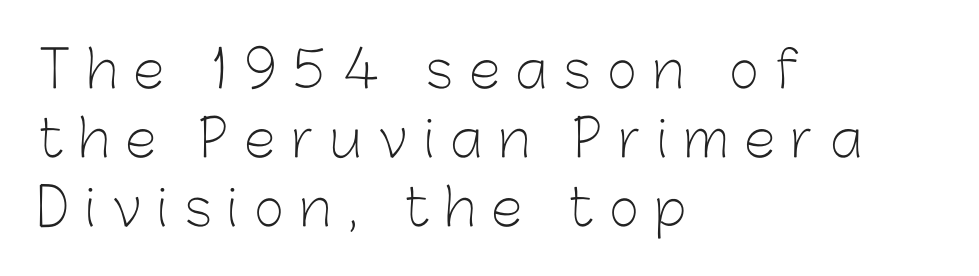
Q: Is the text bold? A: No.
Q: Is the text italic (slanted)? A: No, it is upright.
Q: Is the typeface a serif or a sans-serif typeface? A: Sans-serif.
Q: Is the text underlined? A: No.
Q: How is the paragraph aligned? A: Left-aligned.
Q: Is the spacing between letters normal or unusually wide? A: Unusually wide.
Q: Is the spacing between lines tight, normal or loose? A: Normal.
Q: Width (condensed, normal, or wide)? A: Normal.
Q: Stroke contrast? A: Low.
Q: x-height? A: Medium.
Q: Monospaced? A: No.
